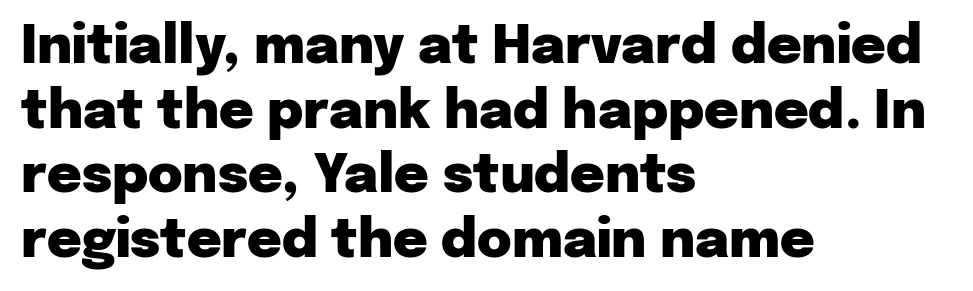
{"serif": "no", "italic": "no", "bold": "yes", "weight": "heavy", "width": "normal", "stroke_contrast": "low", "x_height": "medium", "monospaced": "no", "underline": "no", "align": "left", "line_spacing_ratio": 1.22, "letter_spacing": "normal", "letter_spacing_em": 0.0, "glyph_px": 53}
